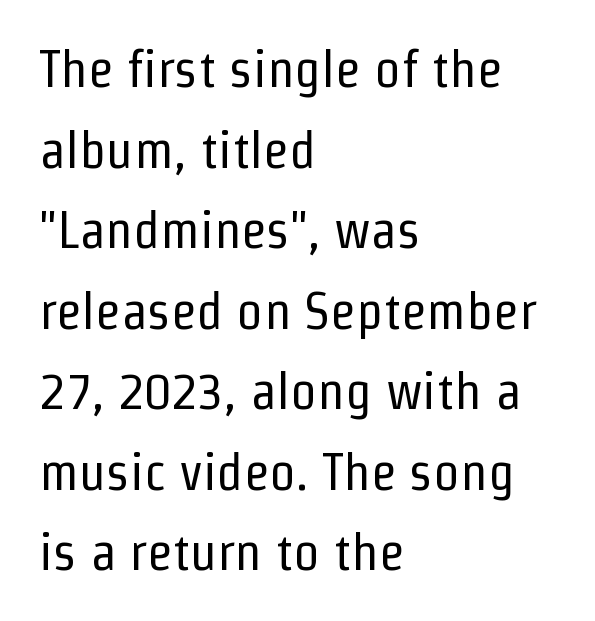
The letters stand straight up with perfectly vertical stems. Between one letter and the next there's only the usual sliver of space. Summary of weight: not heavy and not bold. The designer left line spacing at the default. No word sits above an underline.
